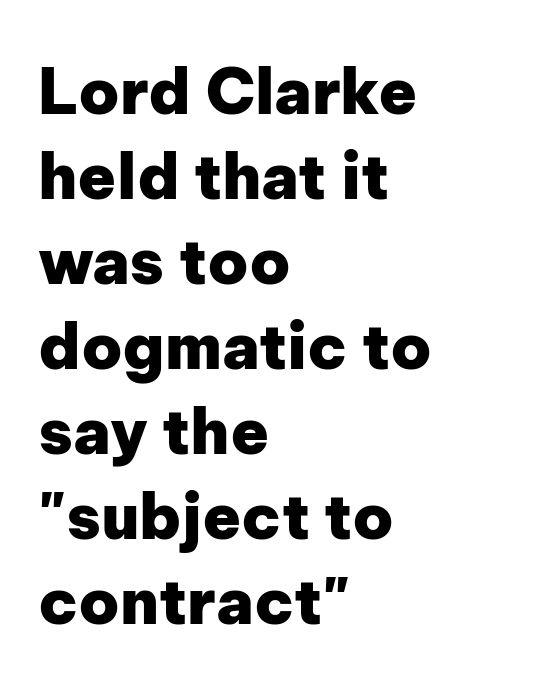
Q: Is the text bold? A: Yes.
Q: Is the text italic (slanted)? A: No, it is upright.
Q: Is the typeface a serif or a sans-serif typeface? A: Sans-serif.
Q: Is the text underlined? A: No.
Q: How is the paragraph aligned? A: Left-aligned.
Q: Is the spacing between letters normal or unusually wide? A: Normal.
Q: Is the spacing between lines tight, normal or loose? A: Normal.
Q: Width (condensed, normal, or wide)? A: Normal.
Q: Stroke contrast? A: Low.
Q: x-height? A: Medium.
Q: Monospaced? A: No.
